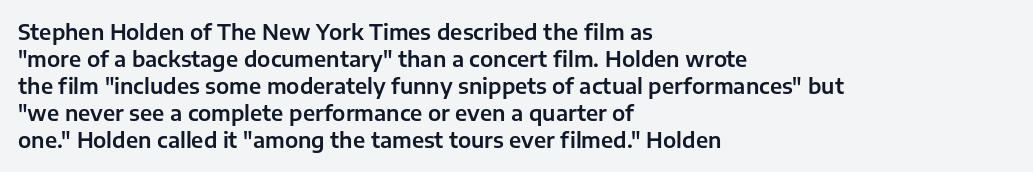
The image shows 21 px text type, upright; set left-aligned, normal line spacing (1.29x), normal letter spacing, not underlined.
